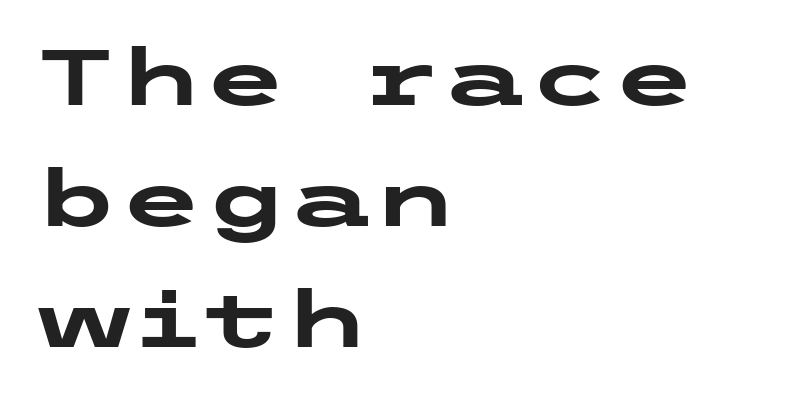
Q: Is the text bold? A: Yes.
Q: Is the text italic (slanted)? A: No, it is upright.
Q: Is the typeface a serif or a sans-serif typeface? A: Sans-serif.
Q: Is the text underlined? A: No.
Q: How is the paragraph aligned? A: Left-aligned.
Q: Is the spacing between letters normal or unusually wide? A: Normal.
Q: Is the spacing between lines tight, normal or loose? A: Normal.
Q: Width (condensed, normal, or wide)? A: Wide.
Q: Stroke contrast? A: Low.
Q: x-height? A: Medium.
